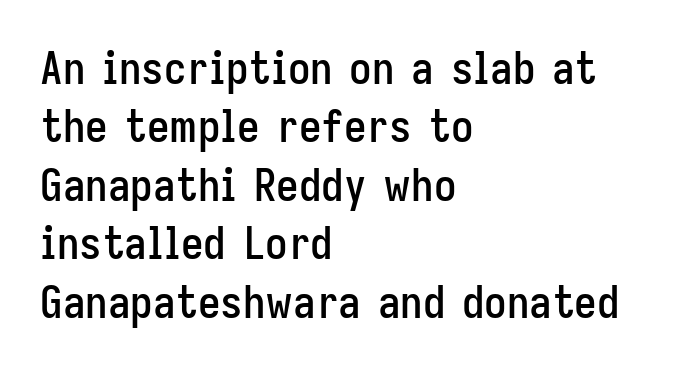
The image shows 45 px condensed sans-serif type, upright; set left-aligned, normal line spacing (1.3x), normal letter spacing, not underlined; low stroke contrast and a medium x-height.
